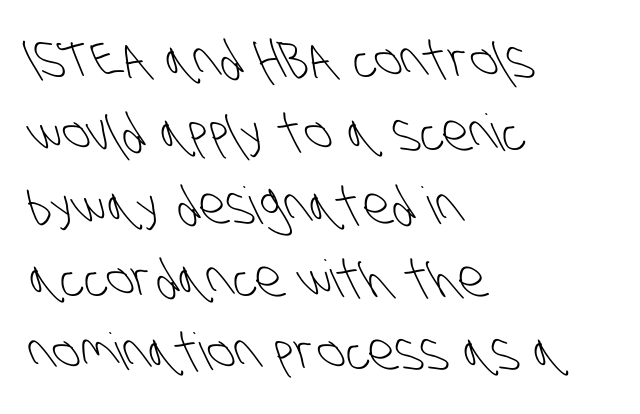
The image shows 51 px light, condensed sans-serif type; set left-aligned, normal line spacing (1.43x), normal letter spacing, not underlined; low stroke contrast and a large x-height.
